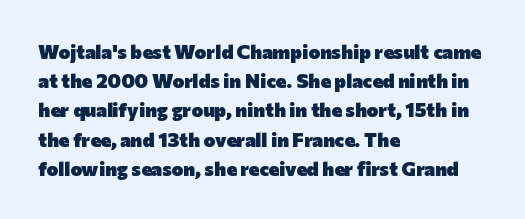
Q: Is the text bold? A: Yes.
Q: Is the text italic (slanted)? A: No, it is upright.
Q: Is the text underlined? A: No.
Q: How is the paragraph aligned? A: Left-aligned.
Q: Is the spacing between letters normal or unusually wide? A: Normal.
Q: Is the spacing between lines tight, normal or loose? A: Normal.
